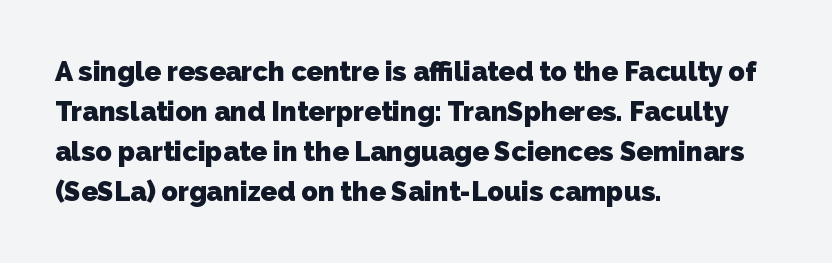
{"bold": "yes", "underline": "no", "align": "left", "line_spacing": "normal", "line_spacing_ratio": 1.48, "letter_spacing": "normal", "letter_spacing_em": 0.0, "glyph_px": 27}
